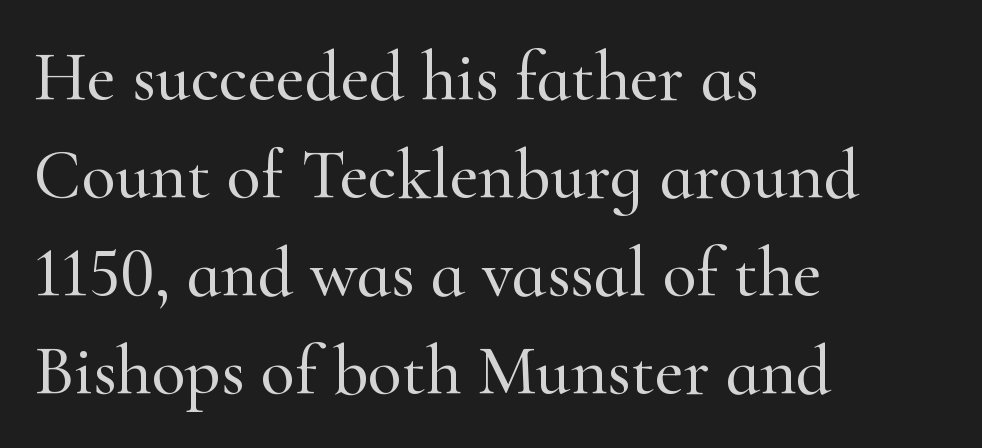
{"serif": "yes", "italic": "no", "width": "normal", "stroke_contrast": "high", "x_height": "small", "monospaced": "no", "underline": "no", "align": "left", "line_spacing": "normal", "line_spacing_ratio": 1.4, "letter_spacing": "normal", "letter_spacing_em": 0.0, "glyph_px": 70}
